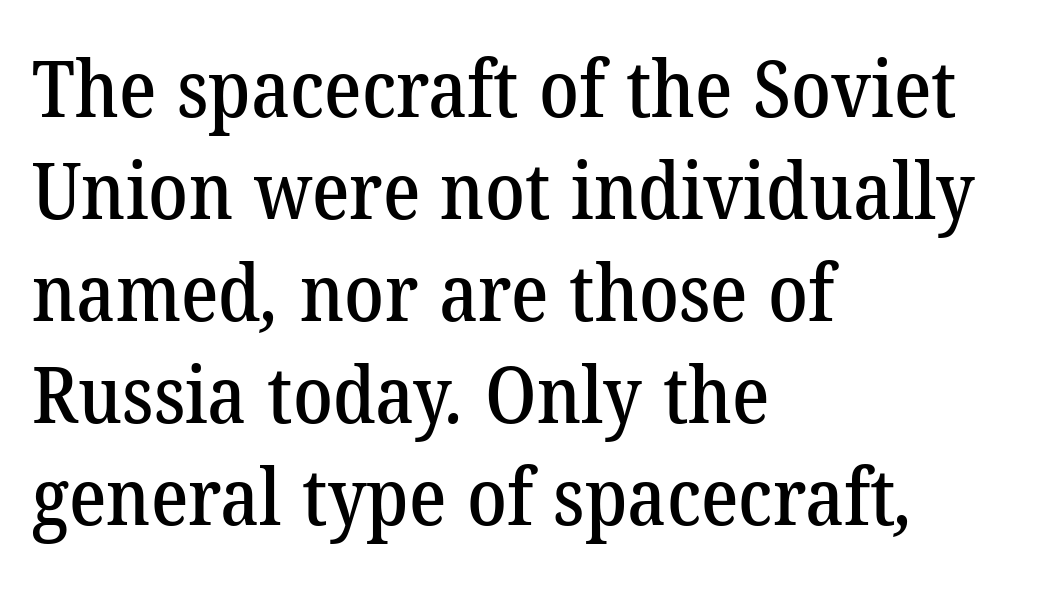
{"serif": "yes", "width": "normal", "stroke_contrast": "low", "x_height": "medium", "monospaced": "no", "underline": "no", "align": "left", "line_spacing": "normal", "line_spacing_ratio": 1.29, "letter_spacing": "normal", "letter_spacing_em": 0.0, "glyph_px": 79}
